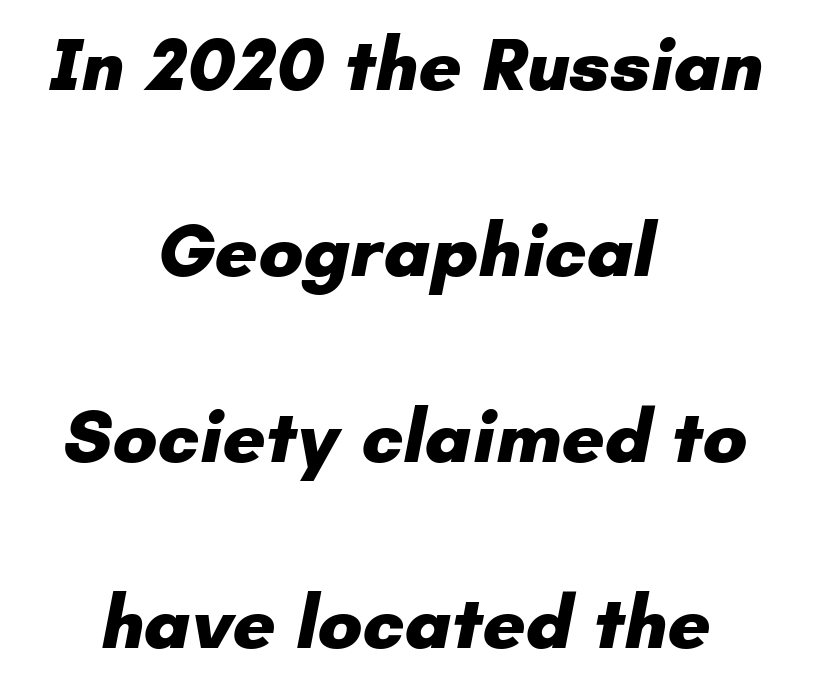
{"serif": "no", "bold": "yes", "weight": "heavy", "width": "normal", "stroke_contrast": "low", "x_height": "small", "monospaced": "no", "underline": "no", "align": "center", "line_spacing": "loose", "line_spacing_ratio": 2.48, "letter_spacing": "normal", "letter_spacing_em": 0.0, "glyph_px": 75}
